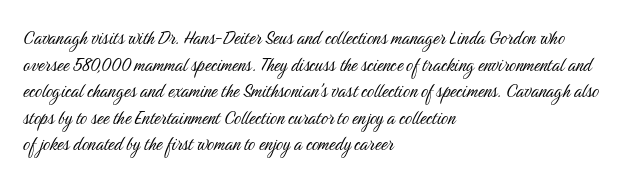
Q: Is the text bold? A: No.
Q: Is the text italic (slanted)? A: Yes.
Q: Is the text underlined? A: No.
Q: How is the paragraph aligned? A: Left-aligned.
Q: Is the spacing between letters normal or unusually wide? A: Normal.
